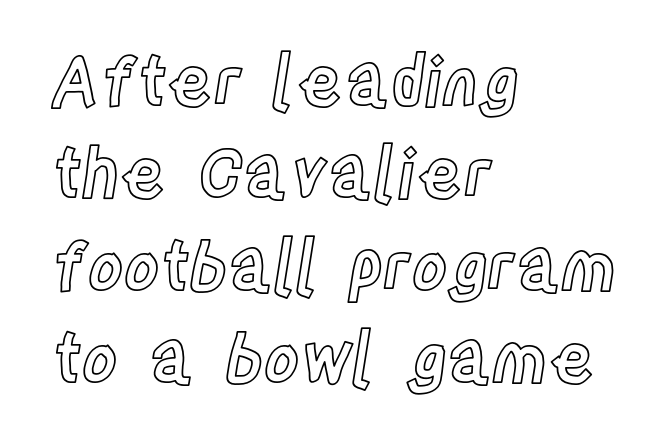
{"width": "condensed", "x_height": "large", "monospaced": "no", "underline": "no", "align": "left", "line_spacing": "normal", "line_spacing_ratio": 1.36, "letter_spacing": "normal", "letter_spacing_em": 0.0, "glyph_px": 68}
